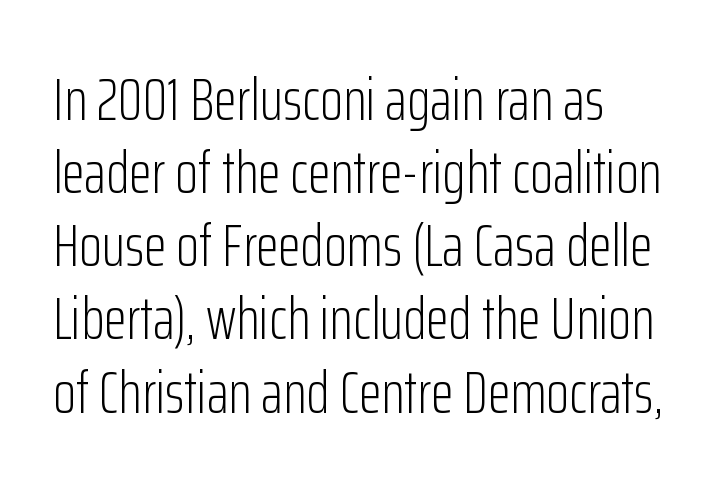
The image shows 59 px light, condensed sans-serif type, upright; set left-aligned, line spacing 1.24x, normal letter spacing, not underlined; low stroke contrast and a medium x-height.
